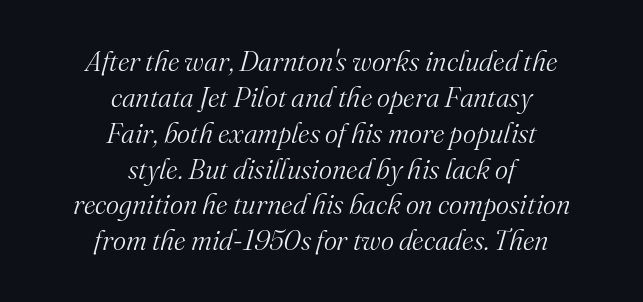
The glyphs look as if they've been sheared to an angle. The weight tops out at a normal text grade. Normally led — the rows are evenly, conventionally spaced. In CSS terms this would be text-align: center. The rendering uses natural spacing where letterforms have individual widths. A serif font was chosen for this passage.
